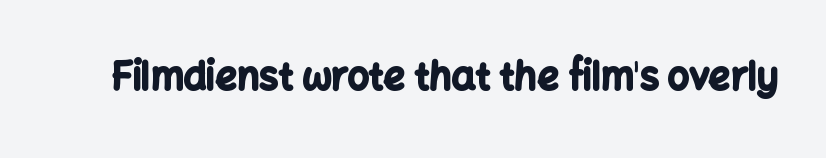
The image shows 38 px bold sans-serif type, upright; set normal letter spacing, not underlined; low stroke contrast and a medium x-height.
